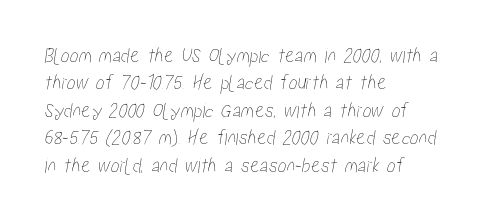
{"underline": "no", "align": "left", "line_spacing": "normal", "line_spacing_ratio": 1.25, "letter_spacing": "normal", "letter_spacing_em": 0.0, "glyph_px": 22}
